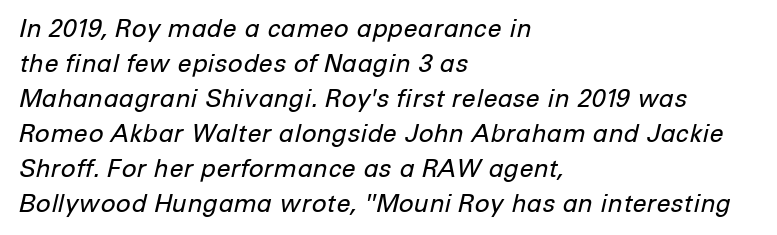
{"italic": "yes", "lean": "right", "slant_degrees": 12, "bold": "no", "underline": "no", "align": "left", "line_spacing": "normal", "line_spacing_ratio": 1.4, "letter_spacing": "normal", "letter_spacing_em": 0.0, "glyph_px": 25}
